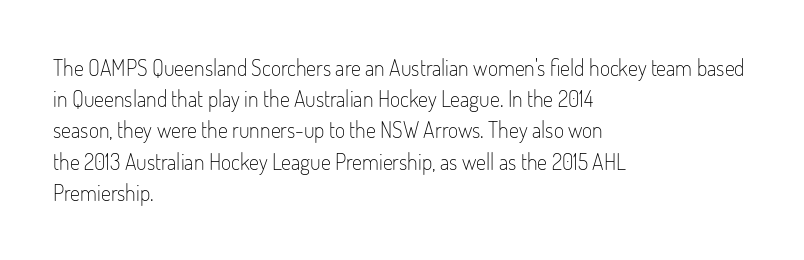
Every row of glyphs begins at an identical x-position on the left. The typesetting does not lean heavy: it is not bold. One glance says typical: line gaps are just what's usual. Underlining? Definitely not there.
